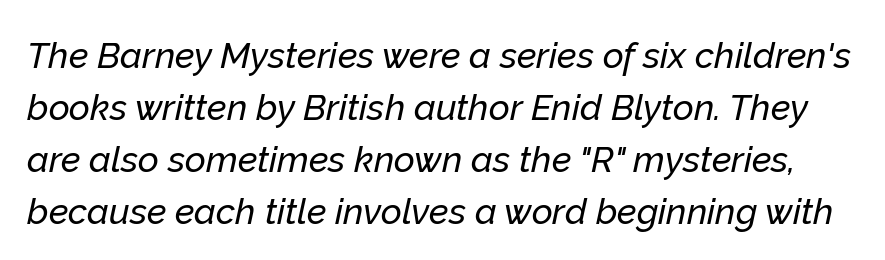
Q: Is the text italic (slanted)? A: Yes, it leans right by about 12 degrees.
Q: Is the text underlined? A: No.
Q: Is the spacing between letters normal or unusually wide? A: Normal.
Q: Is the spacing between lines tight, normal or loose? A: Normal.
Q: Width (condensed, normal, or wide)? A: Normal.
Q: Stroke contrast? A: Low.
Q: x-height? A: Medium.
Q: Monospaced? A: No.
